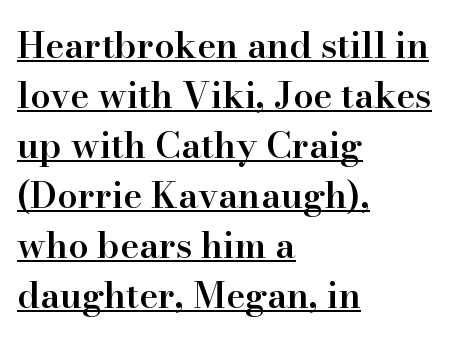
Q: Is the text bold? A: Semi-bold.
Q: Is the text italic (slanted)? A: No, it is upright.
Q: Is the typeface a serif or a sans-serif typeface? A: Serif.
Q: Is the text underlined? A: Yes.
Q: How is the paragraph aligned? A: Left-aligned.
Q: Is the spacing between letters normal or unusually wide? A: Normal.
Q: Is the spacing between lines tight, normal or loose? A: Normal.
Q: Width (condensed, normal, or wide)? A: Normal.
Q: Stroke contrast? A: High.
Q: x-height? A: Small.
Q: Monospaced? A: No.
